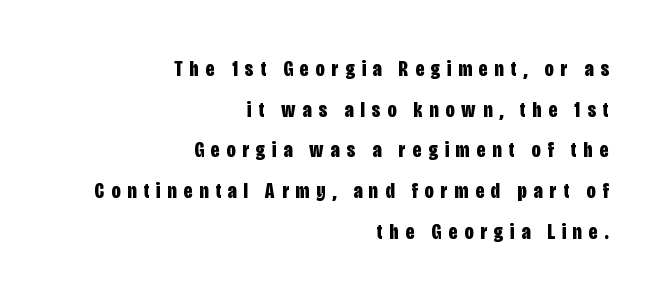
The baseline area is clear. In terms of posture, this sample is upright. The strokes are fattened all the way to bold. Look at the tracking — it's clearly loosened, letters drifting apart. Where is the straight margin? On the right.
